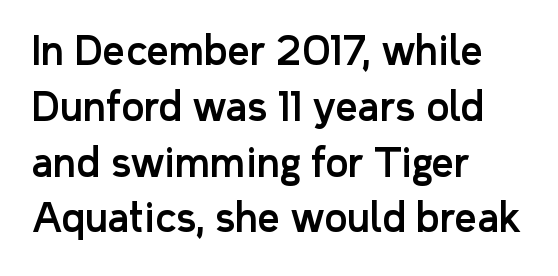
The image shows 39 px sans-serif type, upright; set left-aligned, normal line spacing (1.43x), normal letter spacing, not underlined; low stroke contrast and a medium x-height.
